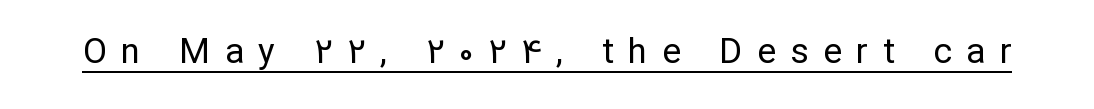
The face used here is proportionally spaced, like ordinary book or web type. What stands out about the letter spacing? Its width — letters are far apart. Counters stay open thanks to moderate or lighter strokes. The lettering is marked with a stroke running underneath it. This is sans-serif lettering, the kind often seen on screens and signage. Do the letters lean? They stand straight.
